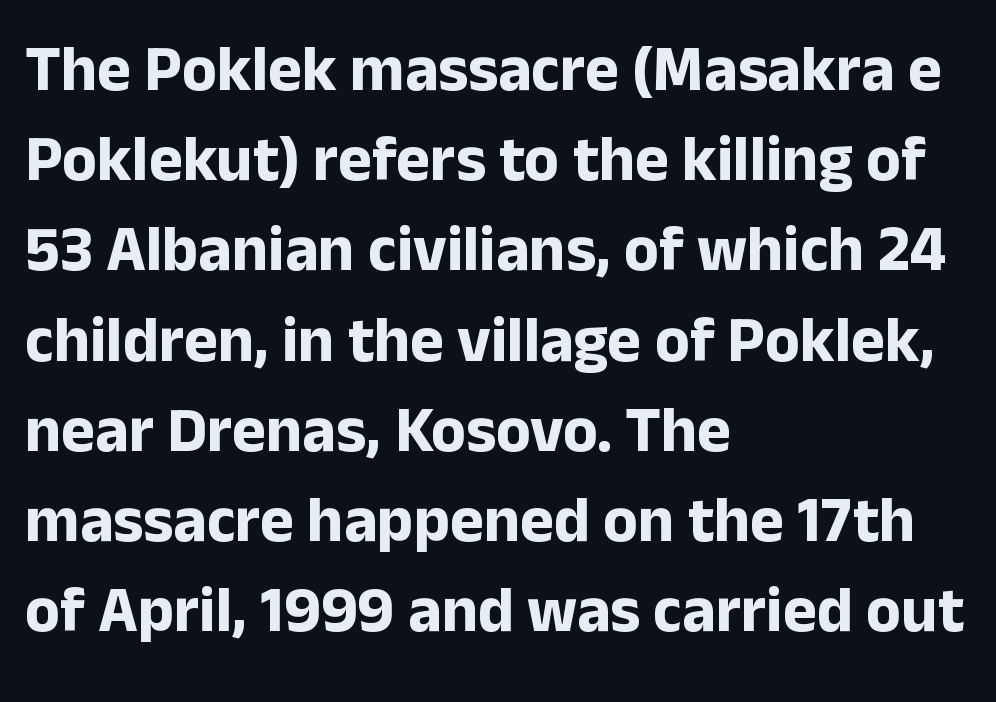
{"serif": "no", "italic": "no", "bold": "yes", "weight": "bold", "width": "normal", "stroke_contrast": "low", "x_height": "medium", "monospaced": "no", "underline": "no", "align": "left", "line_spacing": "normal", "line_spacing_ratio": 1.41, "letter_spacing": "normal", "letter_spacing_em": 0.0, "glyph_px": 64}
